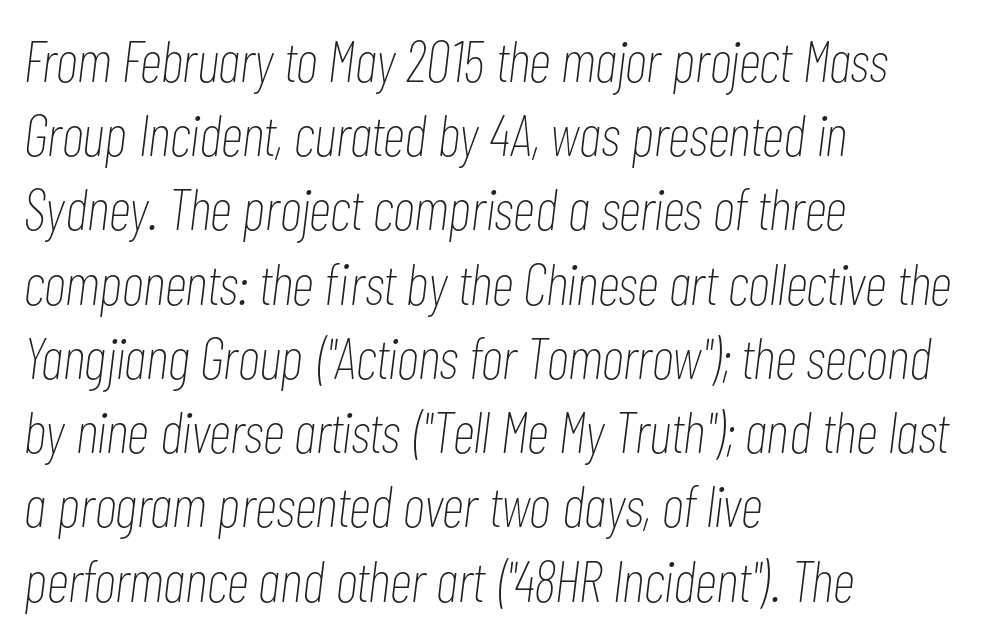
{"italic": "yes", "lean": "right", "slant_degrees": 7, "bold": "no", "weight": "thin", "width": "condensed", "stroke_contrast": "low", "x_height": "medium", "monospaced": "no", "underline": "no", "align": "left", "line_spacing": "normal", "line_spacing_ratio": 1.28, "letter_spacing": "normal", "letter_spacing_em": 0.0, "glyph_px": 58}
